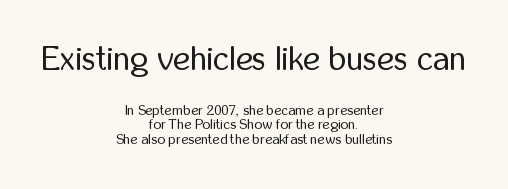
{"serif": "no", "italic": "no", "bold": "no", "weight": "regular", "width": "condensed", "stroke_contrast": "low", "x_height": "medium", "monospaced": "no", "underline": "no", "align": "center", "line_spacing": "tight", "line_spacing_ratio": 1.04, "letter_spacing": "normal", "letter_spacing_em": 0.0, "larger_block": "first", "size_ratio": 2.36, "glyph_px": 33}
